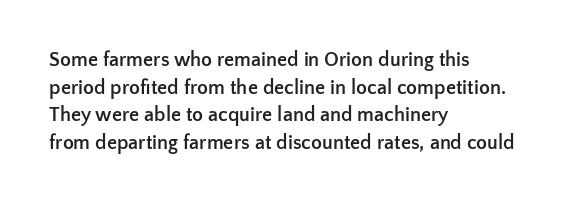
{"italic": "no", "bold": "yes", "underline": "no", "align": "left", "line_spacing": "normal", "line_spacing_ratio": 1.38, "letter_spacing": "normal", "letter_spacing_em": 0.0, "glyph_px": 20}
